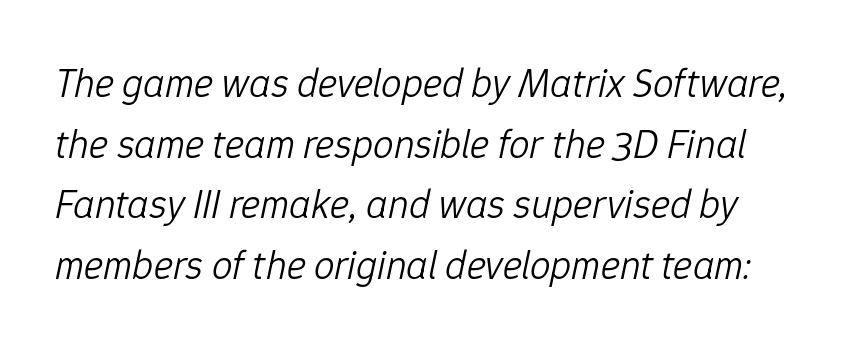
Q: Is the text bold? A: No.
Q: Is the text italic (slanted)? A: Yes, it leans right by about 12 degrees.
Q: Is the text underlined? A: No.
Q: Is the spacing between letters normal or unusually wide? A: Normal.
Q: Is the spacing between lines tight, normal or loose? A: Normal.
Q: Width (condensed, normal, or wide)? A: Normal.
Q: Stroke contrast? A: Low.
Q: x-height? A: Medium.
Q: Monospaced? A: No.
